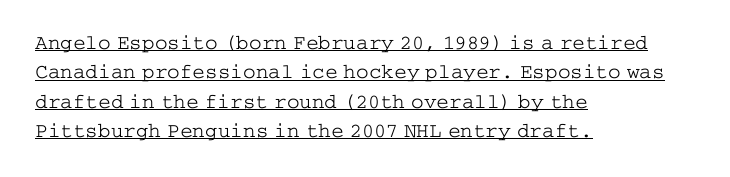
Q: Is the text bold? A: No.
Q: Is the text italic (slanted)? A: No, it is upright.
Q: Is the text underlined? A: Yes.
Q: How is the paragraph aligned? A: Left-aligned.
Q: Is the spacing between letters normal or unusually wide? A: Normal.
Q: Is the spacing between lines tight, normal or loose? A: Normal.
